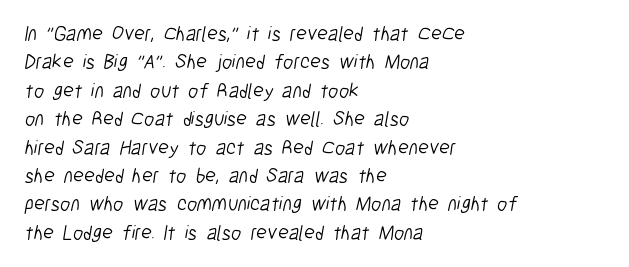
The image shows 20 px text type; set left-aligned, normal line spacing (1.42x), normal letter spacing, not underlined.
